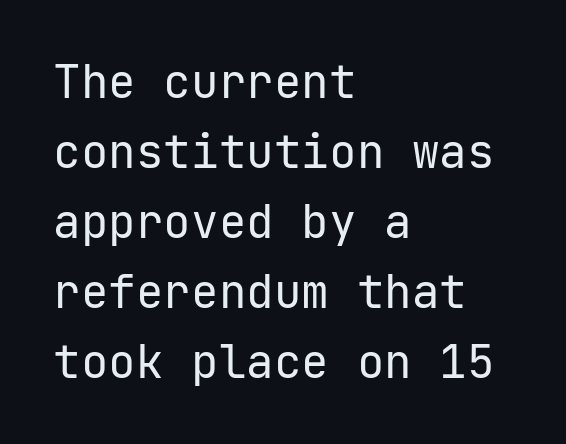
Q: Is the text bold? A: No.
Q: Is the text italic (slanted)? A: No, it is upright.
Q: Is the typeface a serif or a sans-serif typeface? A: Sans-serif.
Q: Is the text underlined? A: No.
Q: How is the paragraph aligned? A: Left-aligned.
Q: Is the spacing between letters normal or unusually wide? A: Normal.
Q: Is the spacing between lines tight, normal or loose? A: Normal.
Q: Width (condensed, normal, or wide)? A: Normal.
Q: Stroke contrast? A: Low.
Q: x-height? A: Medium.
Q: Monospaced? A: Yes.
